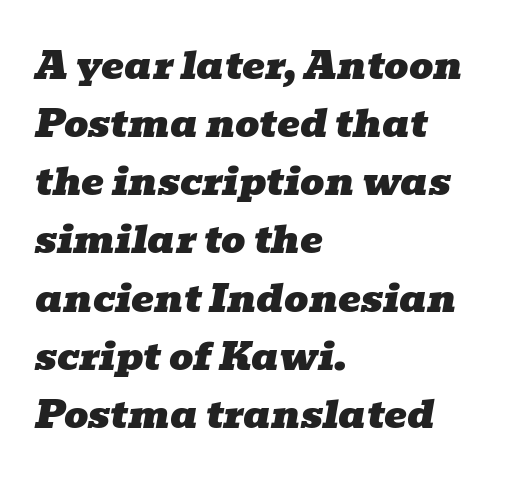
Q: Is the text italic (slanted)? A: Yes, it leans right by about 10 degrees.
Q: Is the typeface a serif or a sans-serif typeface? A: Serif.
Q: Is the text underlined? A: No.
Q: How is the paragraph aligned? A: Left-aligned.
Q: Is the spacing between letters normal or unusually wide? A: Normal.
Q: Is the spacing between lines tight, normal or loose? A: Normal.
Q: Width (condensed, normal, or wide)? A: Wide.
Q: Stroke contrast? A: Low.
Q: x-height? A: Medium.
Q: Monospaced? A: No.
